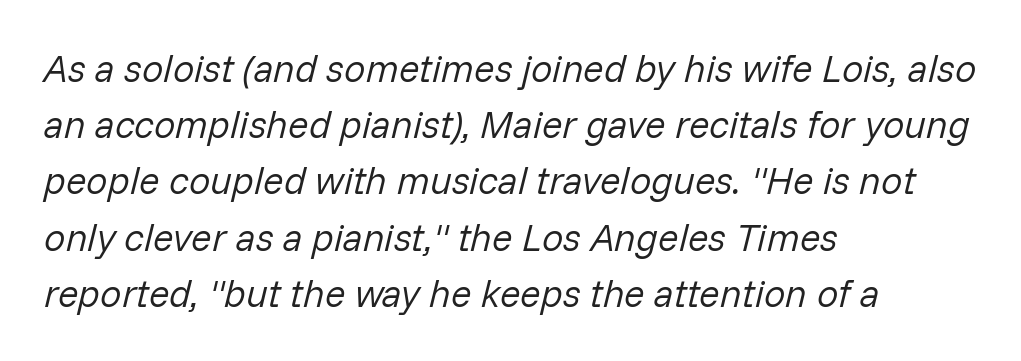
Q: Is the text bold? A: No.
Q: Is the text italic (slanted)? A: Yes, it leans right by about 14 degrees.
Q: Is the text underlined? A: No.
Q: How is the paragraph aligned? A: Left-aligned.
Q: Is the spacing between letters normal or unusually wide? A: Normal.
Q: Is the spacing between lines tight, normal or loose? A: Normal.
Q: Width (condensed, normal, or wide)? A: Normal.
Q: Stroke contrast? A: Low.
Q: x-height? A: Medium.
Q: Monospaced? A: No.
